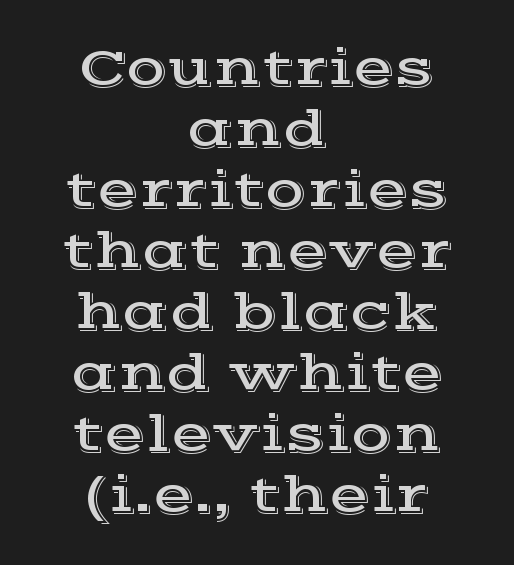
Q: Is the text italic (slanted)? A: No, it is upright.
Q: Is the typeface a serif or a sans-serif typeface? A: Serif.
Q: Is the text underlined? A: No.
Q: How is the paragraph aligned? A: Centered.
Q: Is the spacing between letters normal or unusually wide? A: Normal.
Q: Is the spacing between lines tight, normal or loose? A: Tight.
Q: Width (condensed, normal, or wide)? A: Wide.
Q: x-height? A: Medium.
Q: Monospaced? A: No.
